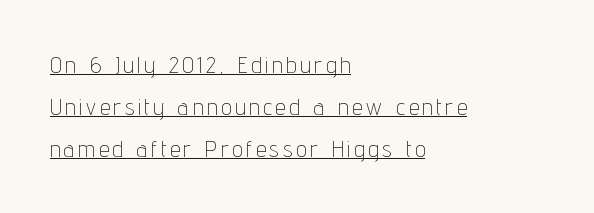
Q: Is the text bold? A: No.
Q: Is the text italic (slanted)? A: No, it is upright.
Q: Is the text underlined? A: Yes.
Q: How is the paragraph aligned? A: Left-aligned.
